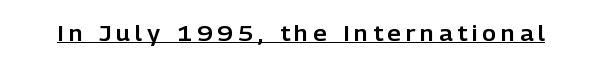
{"italic": "no", "underline": "yes", "letter_spacing": "wide", "letter_spacing_em": 0.24, "glyph_px": 21}
